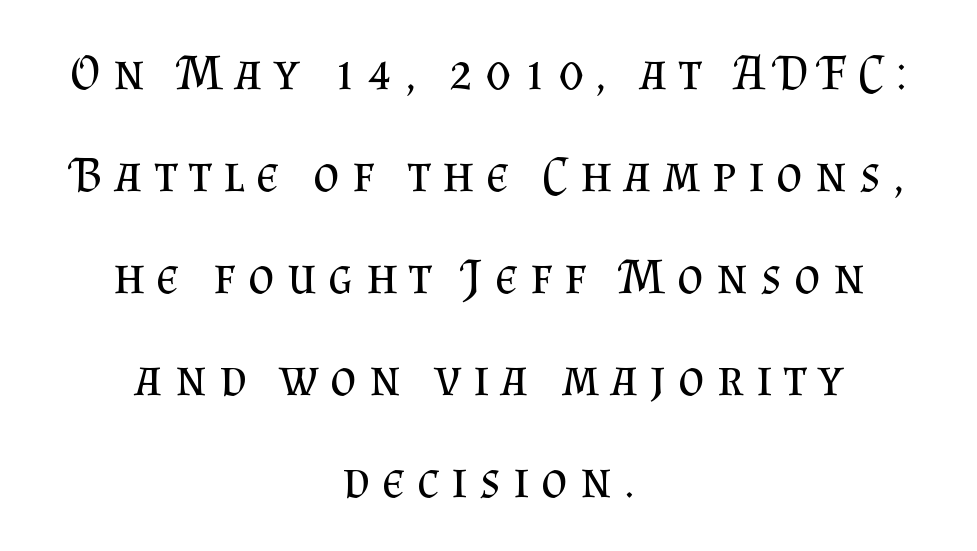
The image shows 51 px regular-weight serif type, upright; set centered, loose line spacing (2.0x), unusually wide letter spacing (+0.24 em), not underlined; medium stroke contrast and a small x-height.
